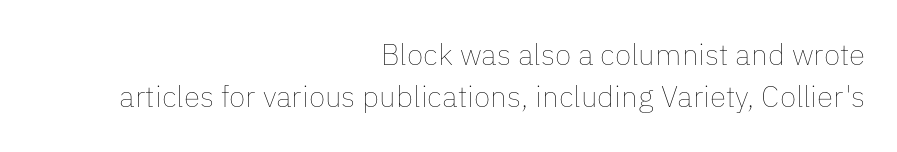
{"italic": "no", "bold": "no", "weight": "thin", "width": "normal", "stroke_contrast": "low", "x_height": "medium", "monospaced": "no", "underline": "no", "align": "right", "line_spacing": "normal", "line_spacing_ratio": 1.39, "letter_spacing": "normal", "letter_spacing_em": 0.0, "glyph_px": 30}
